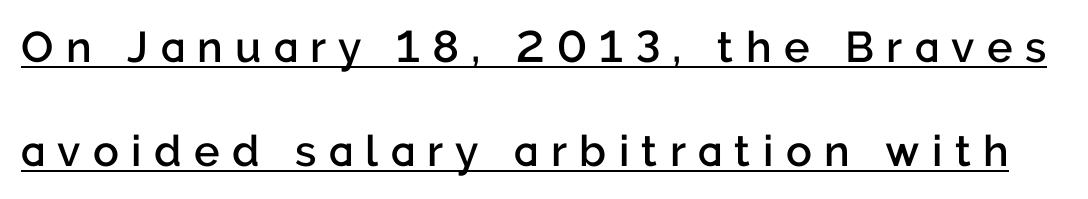
Q: Is the text bold? A: Semi-bold.
Q: Is the text italic (slanted)? A: No, it is upright.
Q: Is the typeface a serif or a sans-serif typeface? A: Sans-serif.
Q: Is the text underlined? A: Yes.
Q: Is the spacing between letters normal or unusually wide? A: Unusually wide.
Q: Is the spacing between lines tight, normal or loose? A: Loose.
Q: Width (condensed, normal, or wide)? A: Normal.
Q: Stroke contrast? A: Low.
Q: x-height? A: Medium.
Q: Monospaced? A: No.
